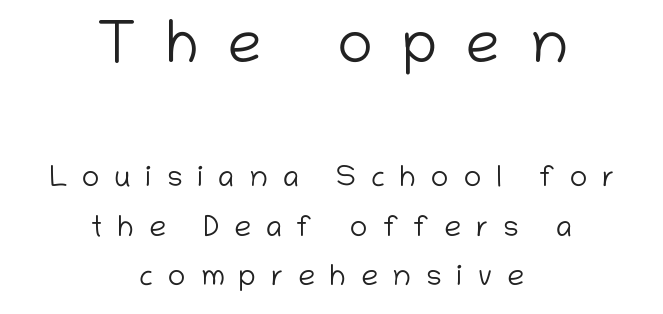
Words appear elongated and porous because spacing is wide. A sans-serif font was chosen for this passage. The paragraph has two soft edges and a firm central axis. The vertical gap from one line to the next is medium. Vertical stems look standard width or narrower in stroke. The specimen omits any rule beneath the text block's lines.
